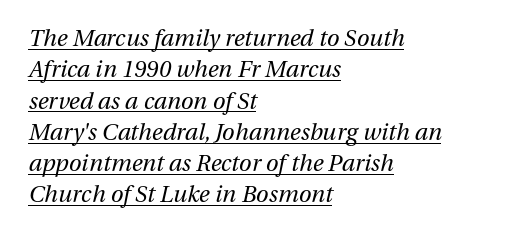
{"italic": "yes", "lean": "right", "slant_degrees": 13, "bold": "no", "underline": "yes", "align": "left", "line_spacing": "normal", "line_spacing_ratio": 1.36, "letter_spacing": "normal", "letter_spacing_em": 0.0, "glyph_px": 23}
